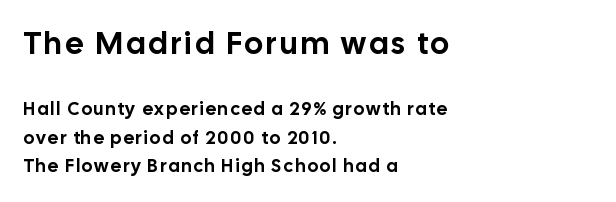
{"serif": "no", "italic": "no", "width": "normal", "stroke_contrast": "low", "x_height": "medium", "monospaced": "no", "underline": "no", "align": "left", "line_spacing": "normal", "line_spacing_ratio": 1.59, "larger_block": "first", "size_ratio": 1.72, "glyph_px": 31}
